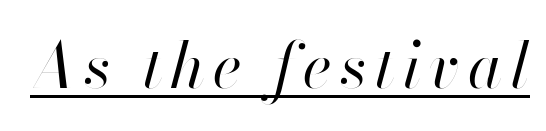
Q: Is the text bold? A: No.
Q: Is the text italic (slanted)? A: Yes, it leans right by about 13 degrees.
Q: Is the text underlined? A: Yes.
Q: Width (condensed, normal, or wide)? A: Normal.
Q: Stroke contrast? A: High.
Q: x-height? A: Small.
Q: Monospaced? A: No.
